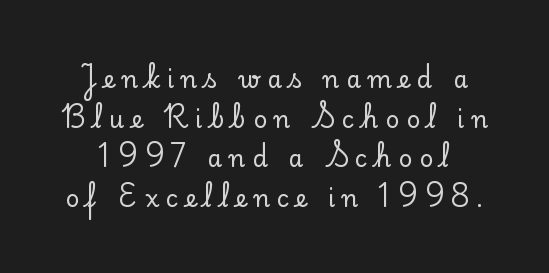
You could only call the tracking loose — the letters float apart. The rendering uses a moderate line-height, typical for paragraphs. This is roman type, the default non-slanted kind. This rendering features lettering with no underline.
